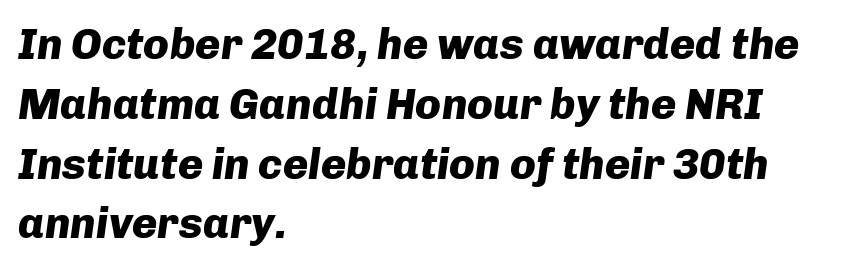
Q: Is the text bold? A: Yes.
Q: Is the text italic (slanted)? A: Yes, it leans right by about 8 degrees.
Q: Is the text underlined? A: No.
Q: How is the paragraph aligned? A: Left-aligned.
Q: Is the spacing between letters normal or unusually wide? A: Normal.
Q: Is the spacing between lines tight, normal or loose? A: Normal.
Q: Width (condensed, normal, or wide)? A: Normal.
Q: Stroke contrast? A: Low.
Q: x-height? A: Medium.
Q: Monospaced? A: No.
